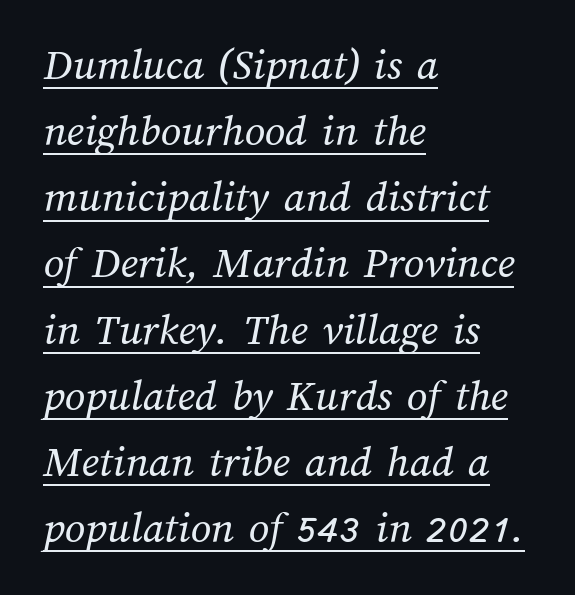
Q: Is the text bold? A: No.
Q: Is the text underlined? A: Yes.
Q: How is the paragraph aligned? A: Left-aligned.
Q: Is the spacing between letters normal or unusually wide? A: Normal.
Q: Is the spacing between lines tight, normal or loose? A: Normal.
Q: Width (condensed, normal, or wide)? A: Normal.
Q: Stroke contrast? A: Medium.
Q: x-height? A: Medium.
Q: Monospaced? A: No.
